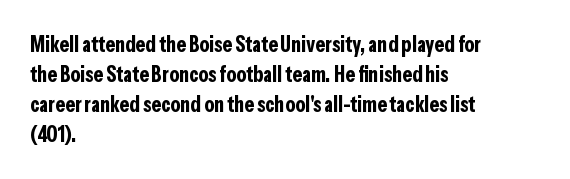
{"italic": "no", "bold": "yes", "underline": "no", "align": "left", "line_spacing": "normal", "line_spacing_ratio": 1.37, "letter_spacing": "normal", "letter_spacing_em": 0.0, "glyph_px": 22}
